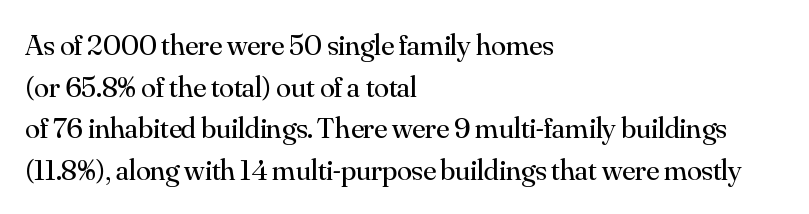
Q: Is the text bold? A: No.
Q: Is the text italic (slanted)? A: No, it is upright.
Q: Is the typeface a serif or a sans-serif typeface? A: Serif.
Q: Is the text underlined? A: No.
Q: How is the paragraph aligned? A: Left-aligned.
Q: Is the spacing between letters normal or unusually wide? A: Normal.
Q: Is the spacing between lines tight, normal or loose? A: Normal.
Q: Width (condensed, normal, or wide)? A: Normal.
Q: Stroke contrast? A: Medium.
Q: x-height? A: Small.
Q: Monospaced? A: No.
